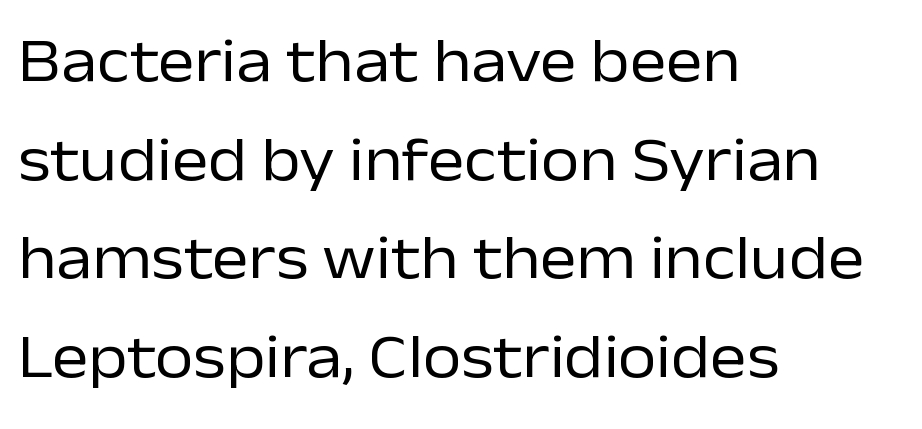
Glyph-to-glyph distance matches everyday printed text. Only glyphs here, with clear space below each row. This sample uses a sans-serif face. Baseline-to-baseline distance is the conventional proportion of letter height. Here the designer chose a conventional face with non-uniform glyph widths. Is the type heavy? It reads as light-to-regular instead.
